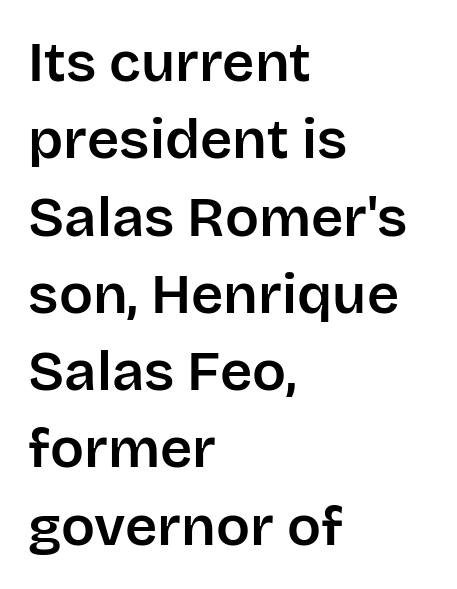
Leftover space on each line is placed entirely after the last word. Observe the ordinary spacing: letters are neighbours, not strangers. This is the regular roman posture of the typeface. Rule under the text: the space is simply empty. This sample has the flowing, uneven cadence of proportional lettering.
